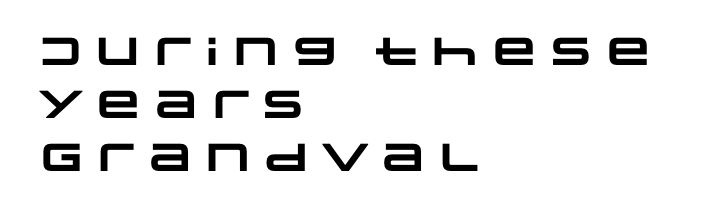
The image shows 39 px heavy, wide sans-serif type; set left-aligned, normal line spacing (1.36x), normal letter spacing, not underlined; low stroke contrast and a large x-height.
